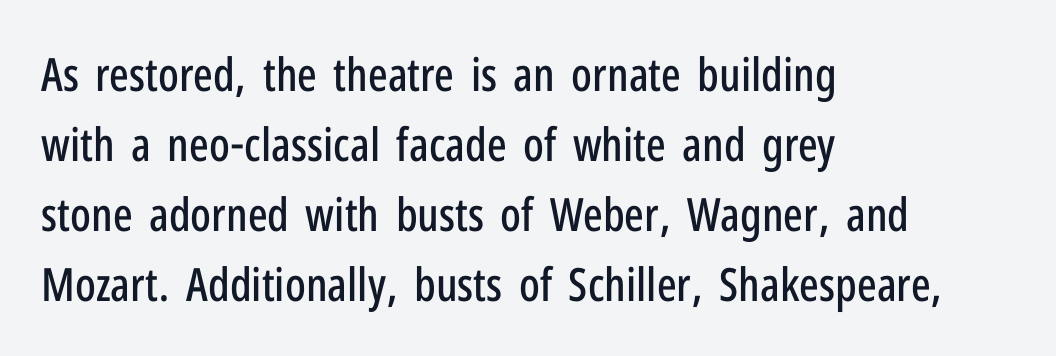
{"serif": "no", "italic": "no", "width": "condensed", "stroke_contrast": "low", "x_height": "medium", "monospaced": "no", "underline": "no", "align": "left", "line_spacing": "normal", "line_spacing_ratio": 1.52, "letter_spacing": "normal", "letter_spacing_em": 0.0, "glyph_px": 46}
